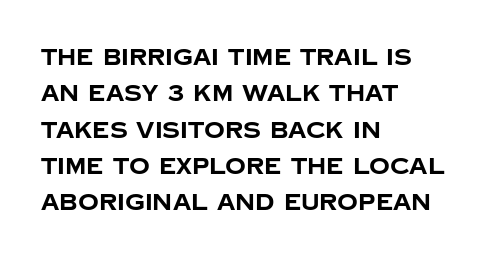
The image shows 23 px bold type, upright; set left-aligned, normal line spacing (1.58x), normal letter spacing, not underlined.
